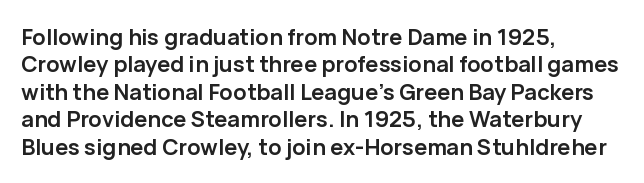
{"italic": "no", "bold": "yes", "underline": "no", "align": "left", "line_spacing": "normal", "line_spacing_ratio": 1.25, "letter_spacing": "normal", "letter_spacing_em": 0.0, "glyph_px": 22}
